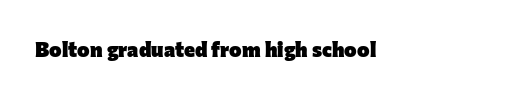
Q: Is the text bold? A: Yes.
Q: Is the text italic (slanted)? A: No, it is upright.
Q: Is the text underlined? A: No.
Q: How is the paragraph aligned? A: Left-aligned.
Q: Is the spacing between letters normal or unusually wide? A: Normal.
